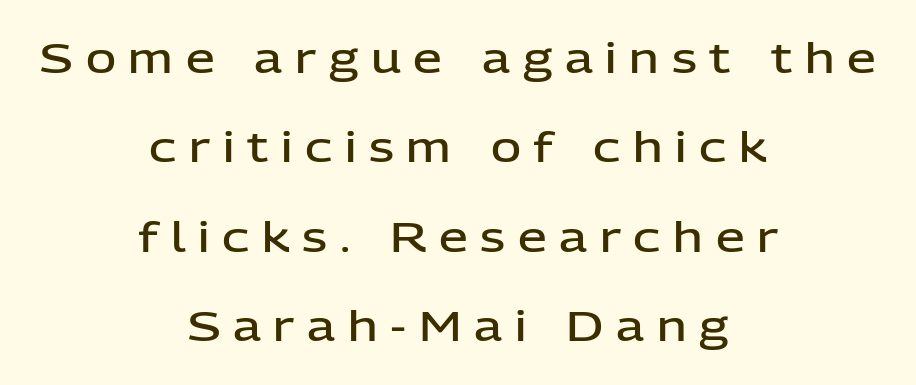
Q: Is the text bold? A: Semi-bold.
Q: Is the text italic (slanted)? A: No, it is upright.
Q: Is the typeface a serif or a sans-serif typeface? A: Sans-serif.
Q: Is the text underlined? A: No.
Q: How is the paragraph aligned? A: Centered.
Q: Is the spacing between letters normal or unusually wide? A: Unusually wide.
Q: Is the spacing between lines tight, normal or loose? A: Loose.
Q: Width (condensed, normal, or wide)? A: Normal.
Q: Stroke contrast? A: Low.
Q: x-height? A: Medium.
Q: Monospaced? A: No.
